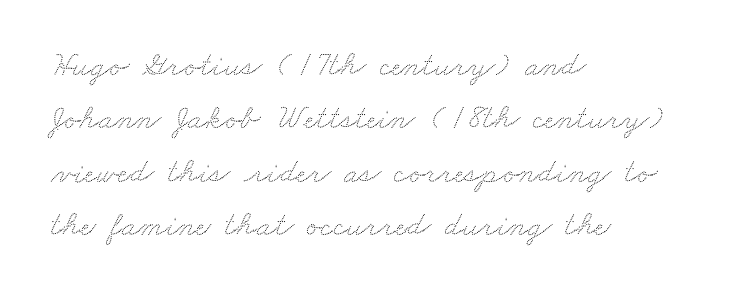
The image shows 34 px wide type; set left-aligned, normal line spacing (1.57x), normal letter spacing, not underlined; low stroke contrast and a small x-height.
